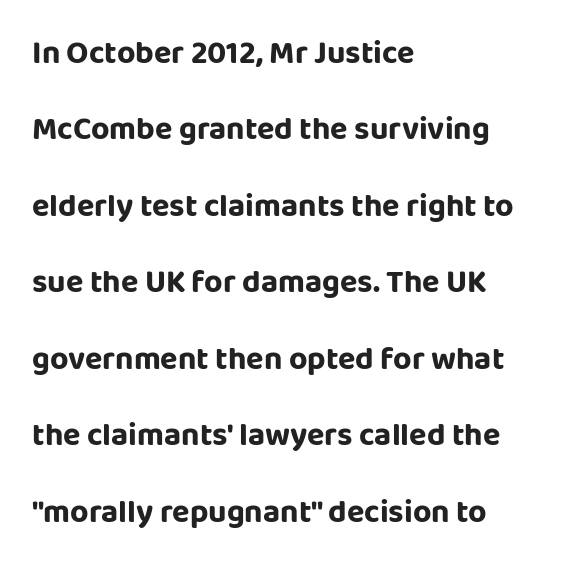
The image shows 32 px sans-serif type, upright; set left-aligned, loose line spacing (2.39x), normal letter spacing, not underlined; low stroke contrast and a large x-height.
